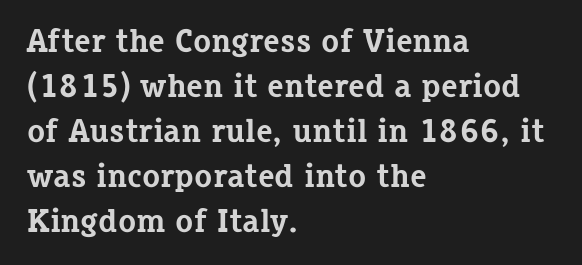
{"serif": "yes", "italic": "no", "bold": "yes", "weight": "bold", "width": "normal", "stroke_contrast": "low", "x_height": "medium", "monospaced": "no", "underline": "no", "align": "left", "line_spacing": "normal", "line_spacing_ratio": 1.36, "letter_spacing": "normal", "letter_spacing_em": 0.0, "glyph_px": 33}
